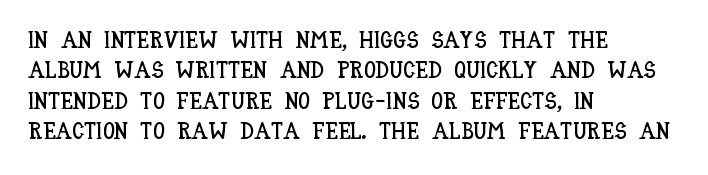
{"italic": "no", "underline": "no", "align": "left", "line_spacing": "normal", "line_spacing_ratio": 1.32, "letter_spacing": "normal", "letter_spacing_em": 0.0, "glyph_px": 23}
